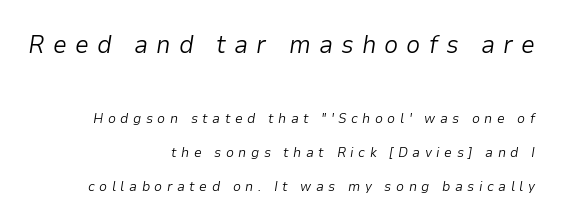
The letters in the upper block stand taller than those in the block below. Each line ends at the same right margin while the left side varies. Summary of weight: not heavy and not bold. This sample trades compactness for vertical openness between lines. Rule under the text: the space is simply empty.
